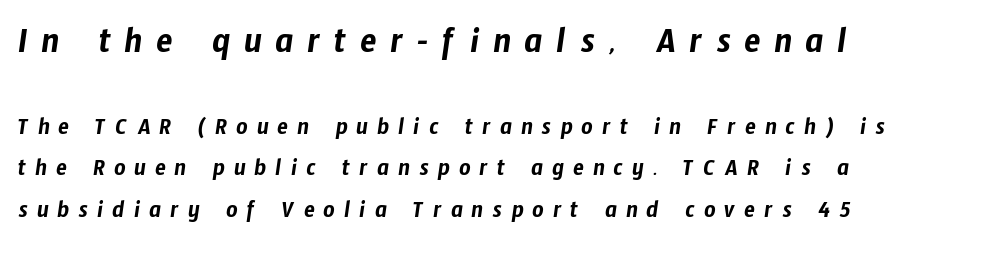
This rendering uses left alignment, leaving the right contour irregular. No word sits above an underline. The horizontal fit of the characters is loose and conspicuously gappy. This sample keeps an unexceptional amount of space between lines.
